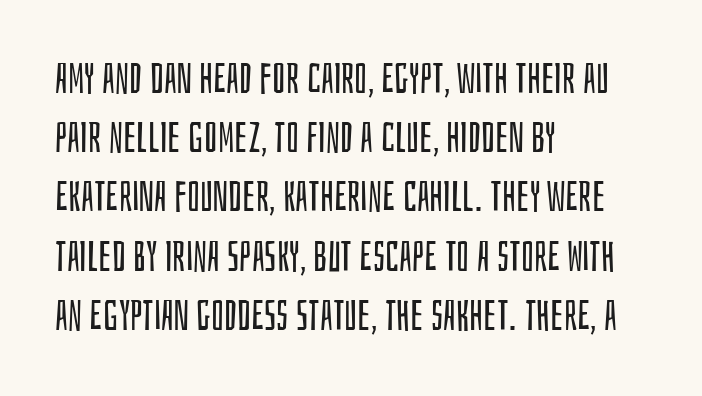
{"serif": "no", "italic": "no", "bold": "no", "weight": "regular", "width": "condensed", "stroke_contrast": "low", "x_height": "large", "monospaced": "no", "underline": "no", "align": "left", "line_spacing": "normal", "line_spacing_ratio": 1.41, "letter_spacing": "normal", "letter_spacing_em": 0.0, "glyph_px": 42}
